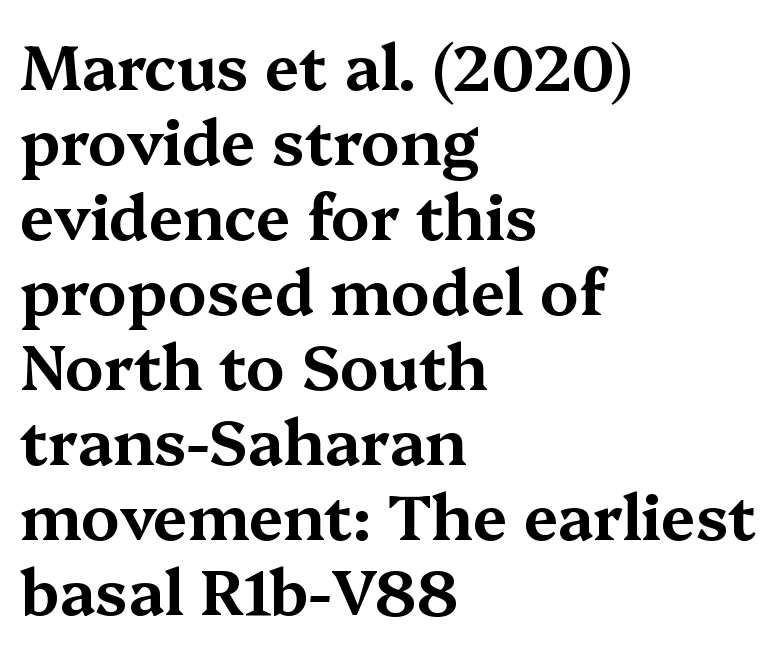
{"serif": "yes", "italic": "no", "width": "wide", "stroke_contrast": "medium", "x_height": "medium", "monospaced": "no", "underline": "no", "align": "left", "line_spacing_ratio": 1.21, "letter_spacing": "normal", "letter_spacing_em": 0.0, "glyph_px": 62}
